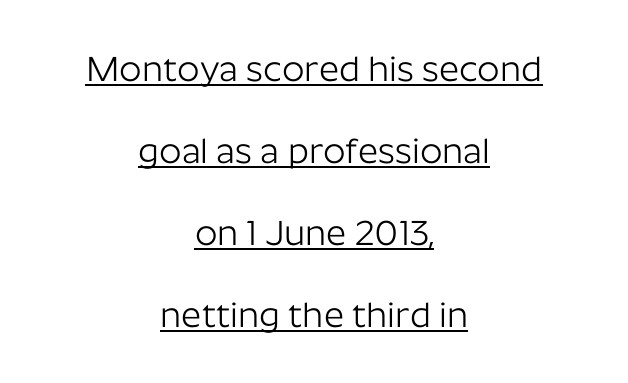
The image shows 35 px light sans-serif type, upright; set centered, loose line spacing (2.34x), normal letter spacing, underlined; low stroke contrast and a medium x-height.
